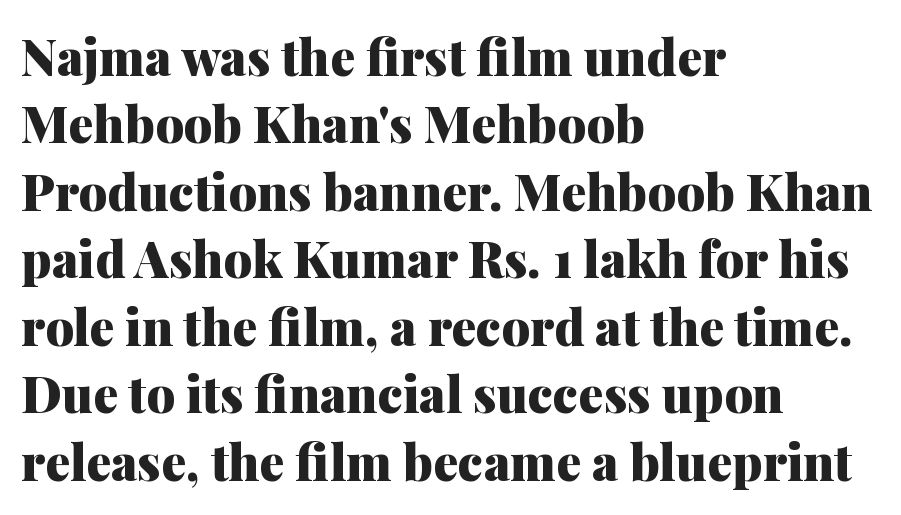
{"serif": "yes", "italic": "no", "bold": "yes", "weight": "heavy", "width": "normal", "stroke_contrast": "medium", "x_height": "medium", "monospaced": "no", "underline": "no", "align": "left", "line_spacing": "normal", "line_spacing_ratio": 1.35, "letter_spacing": "normal", "letter_spacing_em": 0.0, "glyph_px": 50}
